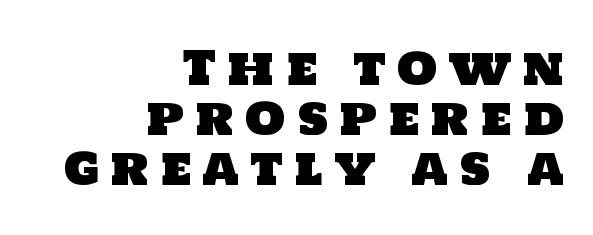
The space between consecutive lines is stingy. These lines are rendered in a variable-pitch font. Does the type have serifs? No, each stem ends abruptly. No word sits above an underline. Display-style spreading of the glyphs; the letterfit is very open.
